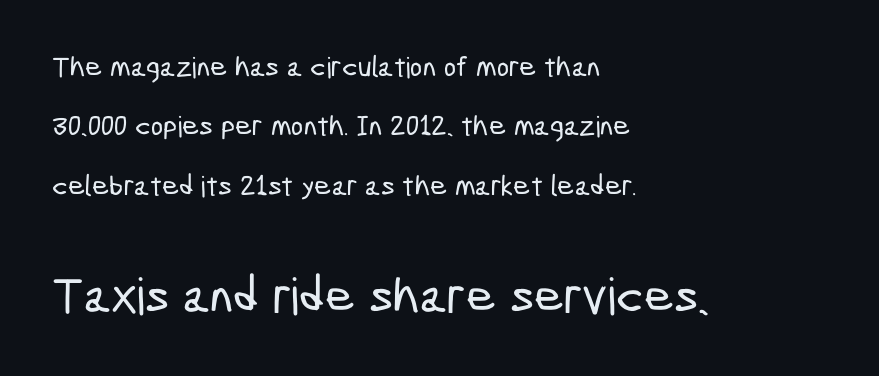
Q: Is the typeface a serif or a sans-serif typeface? A: Sans-serif.
Q: Is the text underlined? A: No.
Q: How is the paragraph aligned? A: Left-aligned.
Q: Is the spacing between letters normal or unusually wide? A: Normal.
Q: Is the spacing between lines tight, normal or loose? A: Loose.
Q: Which block of text is set in a larger size, the first (top) or the second (bottom)? A: The second (bottom) one.
Q: Width (condensed, normal, or wide)? A: Condensed.
Q: Stroke contrast? A: Low.
Q: x-height? A: Medium.
Q: Monospaced? A: No.
